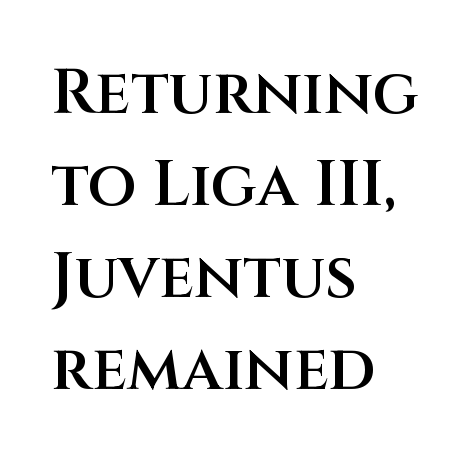
{"serif": "no", "italic": "no", "bold": "semi", "weight": "semibold", "width": "normal", "stroke_contrast": "medium", "x_height": "large", "monospaced": "no", "underline": "no", "align": "left", "line_spacing": "normal", "line_spacing_ratio": 1.46, "letter_spacing": "normal", "letter_spacing_em": 0.0, "glyph_px": 63}
